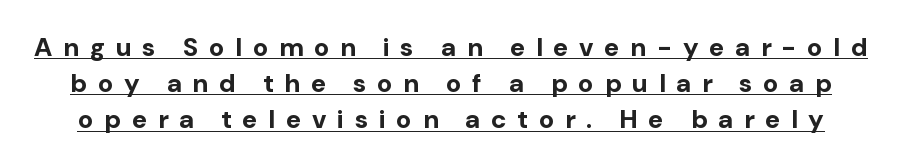
Q: Is the text bold? A: Yes.
Q: Is the text italic (slanted)? A: No, it is upright.
Q: Is the text underlined? A: Yes.
Q: Is the spacing between letters normal or unusually wide? A: Unusually wide.
Q: Is the spacing between lines tight, normal or loose? A: Normal.
